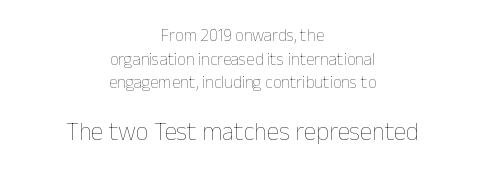
The image shows 25 px text type, upright; set centered, normal line spacing (1.39x), normal letter spacing, not underlined; the second (bottom) block is 1.47x larger.
